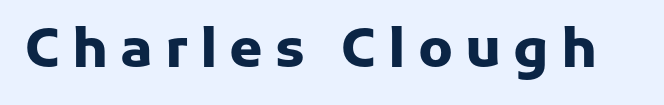
Note: no serifs on the glyphs. These lines were composed using upright roman letters. Descender tails drop into unmarked territory. Think of a printed novel: that variable character pitch is what you see here. The letters are bold, with thick, heavy strokes. How are the letters spaced? Widely, with obvious added tracking.
